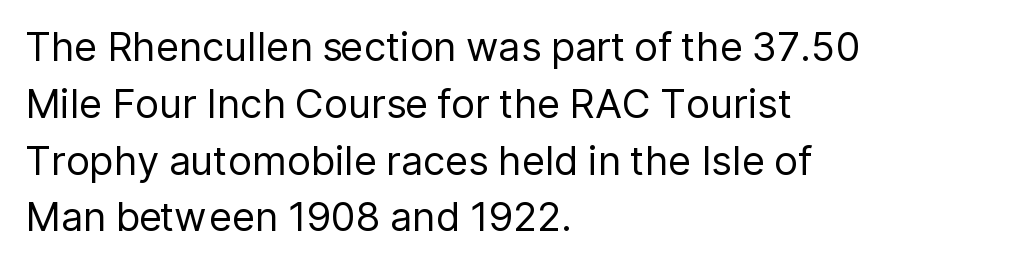
The image shows 40 px regular-weight sans-serif type, upright; set left-aligned, normal line spacing (1.42x), normal letter spacing, not underlined; low stroke contrast and a medium x-height.
